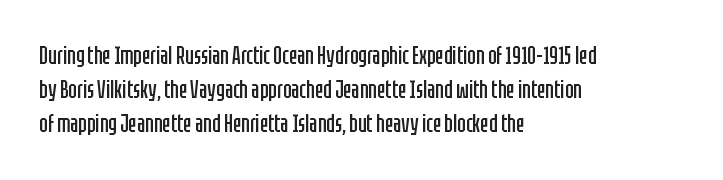
{"italic": "no", "bold": "no", "underline": "no", "align": "left", "line_spacing": "normal", "line_spacing_ratio": 1.37, "letter_spacing": "normal", "letter_spacing_em": 0.0, "glyph_px": 25}
